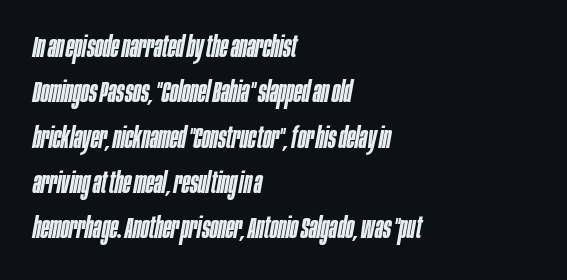
{"italic": "yes", "lean": "right", "slant_degrees": 10, "bold": "semi", "weight": "semibold", "width": "condensed", "stroke_contrast": "low", "x_height": "large", "monospaced": "no", "underline": "no", "align": "left", "line_spacing": "normal", "line_spacing_ratio": 1.51, "letter_spacing": "normal", "letter_spacing_em": 0.0, "glyph_px": 30}
